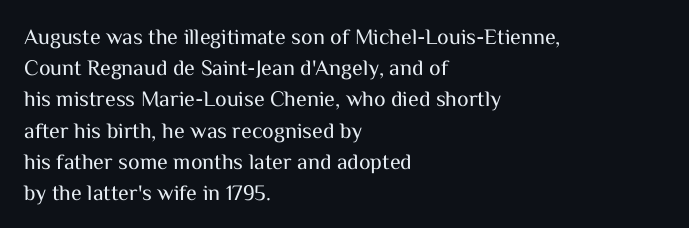
The image shows 22 px text type, upright; set left-aligned, normal line spacing (1.42x), normal letter spacing, not underlined.
